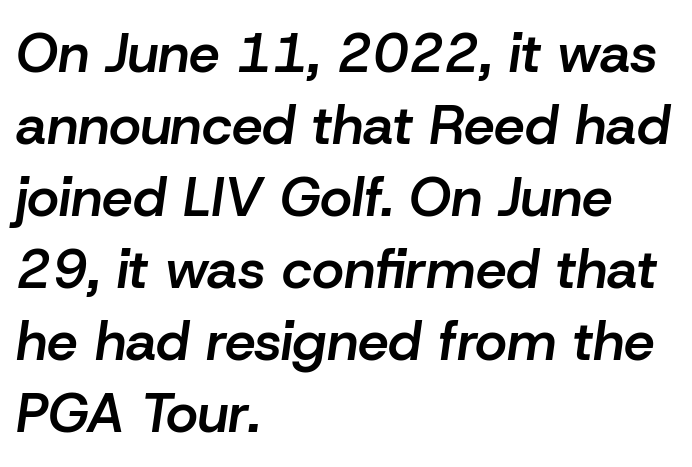
The image shows 55 px semibold type, italic (leaning right); set left-aligned, normal line spacing (1.31x), normal letter spacing, not underlined; low stroke contrast and a medium x-height.
